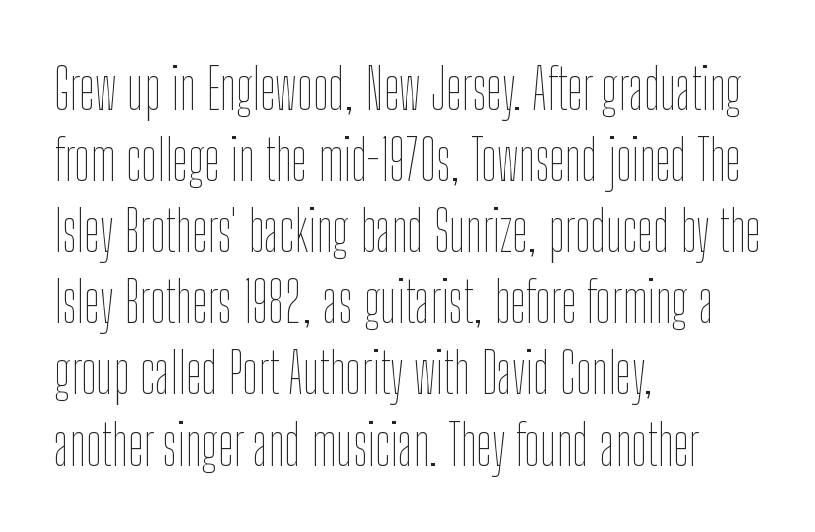
The image shows 56 px thin, condensed type, upright; set left-aligned, normal line spacing (1.27x), normal letter spacing, not underlined; low stroke contrast and a medium x-height.
